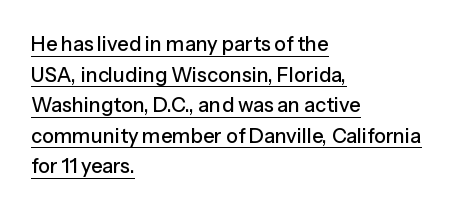
Q: Is the text italic (slanted)? A: No, it is upright.
Q: Is the text underlined? A: Yes.
Q: How is the paragraph aligned? A: Left-aligned.
Q: Is the spacing between letters normal or unusually wide? A: Normal.
Q: Is the spacing between lines tight, normal or loose? A: Normal.
